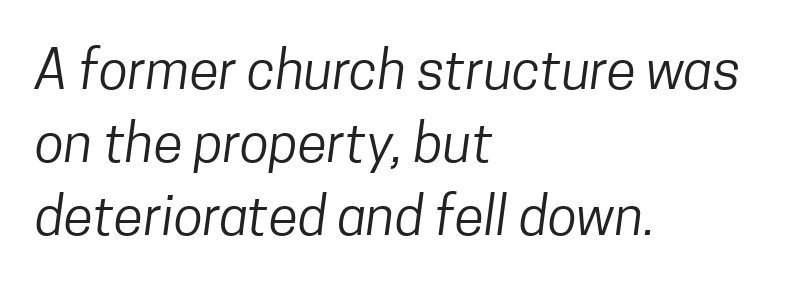
Q: Is the text bold? A: No.
Q: Is the typeface a serif or a sans-serif typeface? A: Sans-serif.
Q: Is the text underlined? A: No.
Q: How is the paragraph aligned? A: Left-aligned.
Q: Is the spacing between letters normal or unusually wide? A: Normal.
Q: Is the spacing between lines tight, normal or loose? A: Normal.
Q: Width (condensed, normal, or wide)? A: Condensed.
Q: Stroke contrast? A: Low.
Q: x-height? A: Medium.
Q: Monospaced? A: No.
